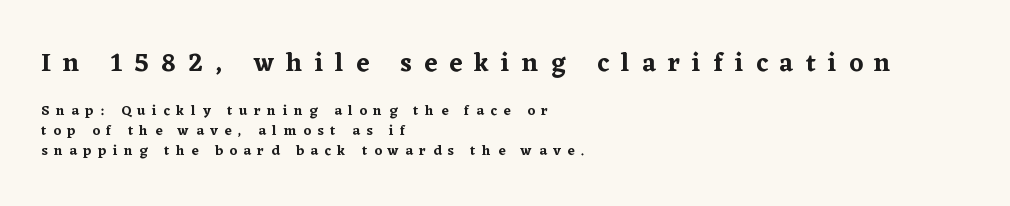
The tracking jumps out immediately: characters are airy and widely separated. Is the lower block the larger one? No — the upper block carries the bigger type. Honestly, there is no underline to notice here at all. Is there any slant? The stems are plumb. The vertical gap from one line to the next is medium. The passage is arranged the way most books set body copy — flush left.
